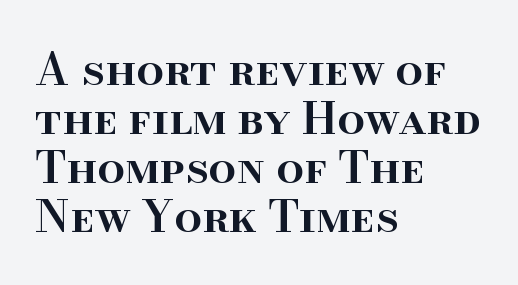
Where is the straight margin? On the left. Do the characters align in a grid? No, the font is proportional. Posture: vertical. Caption: semibold face, moderately heavy strokes. You could call the tracking neutral — neither tight nor loose. A bare baseline throughout the passage.
